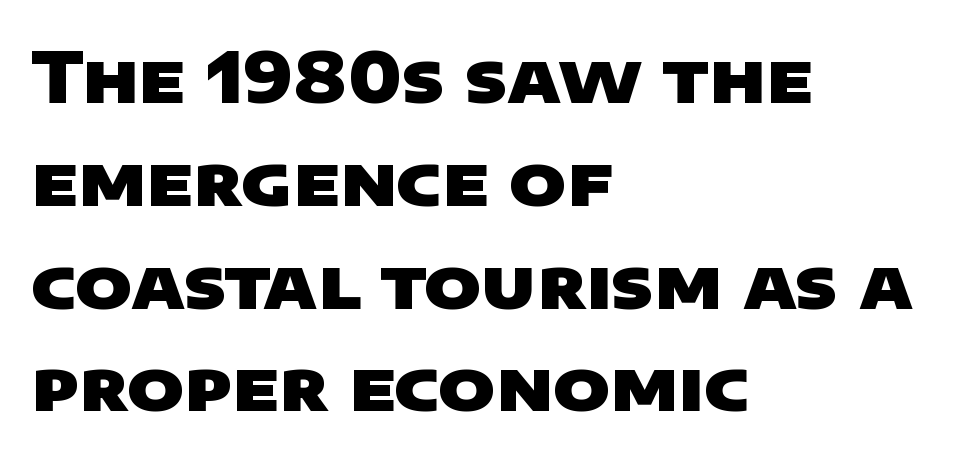
{"serif": "no", "bold": "yes", "weight": "heavy", "width": "wide", "stroke_contrast": "low", "x_height": "large", "monospaced": "no", "underline": "no", "align": "left", "line_spacing": "normal", "line_spacing_ratio": 1.49, "letter_spacing": "normal", "letter_spacing_em": 0.0, "glyph_px": 69}
